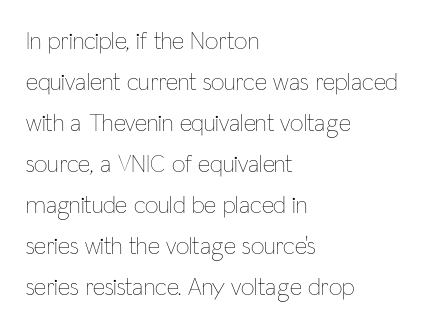
The image shows 24 px text type, upright; set left-aligned, line spacing 1.71x, normal letter spacing, not underlined.
